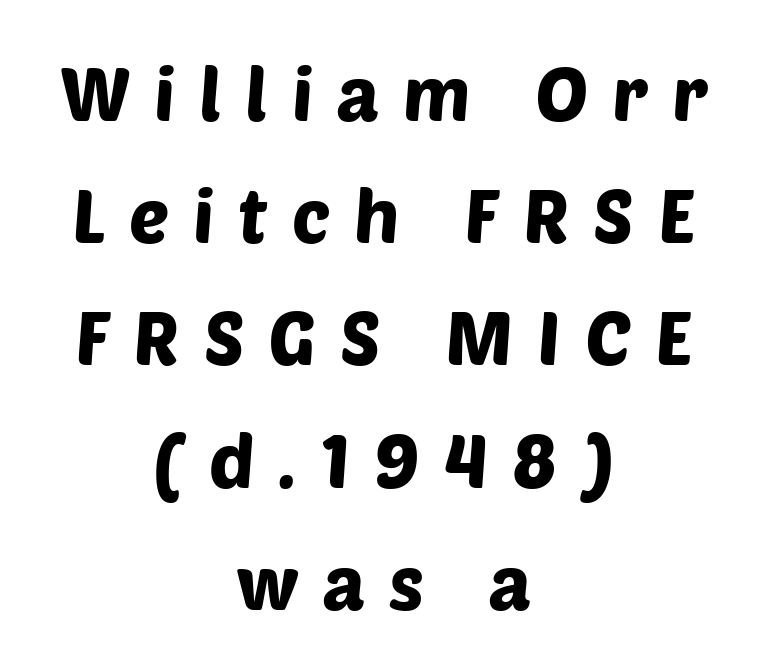
This sample uses a sans-serif face. A typesetter would call this proportional, since set widths differ per character. The specimen omits any rule beneath the text block's lines. The paragraph has two soft edges and a firm central axis.
